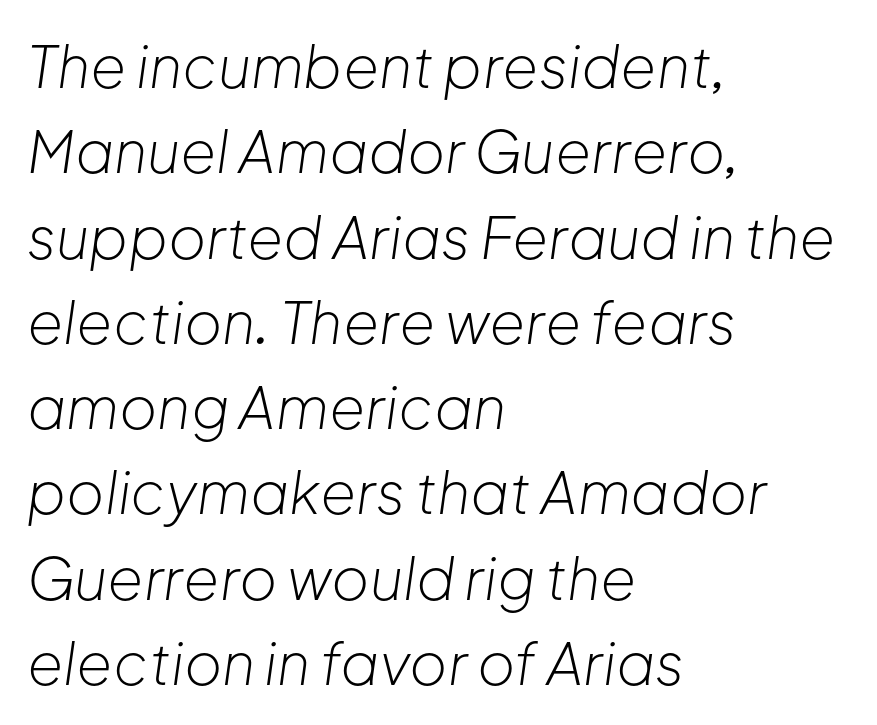
{"italic": "yes", "lean": "right", "slant_degrees": 8, "bold": "no", "weight": "light", "width": "normal", "stroke_contrast": "low", "x_height": "medium", "monospaced": "no", "underline": "no", "align": "left", "line_spacing": "normal", "line_spacing_ratio": 1.47, "letter_spacing": "normal", "letter_spacing_em": 0.0, "glyph_px": 58}
